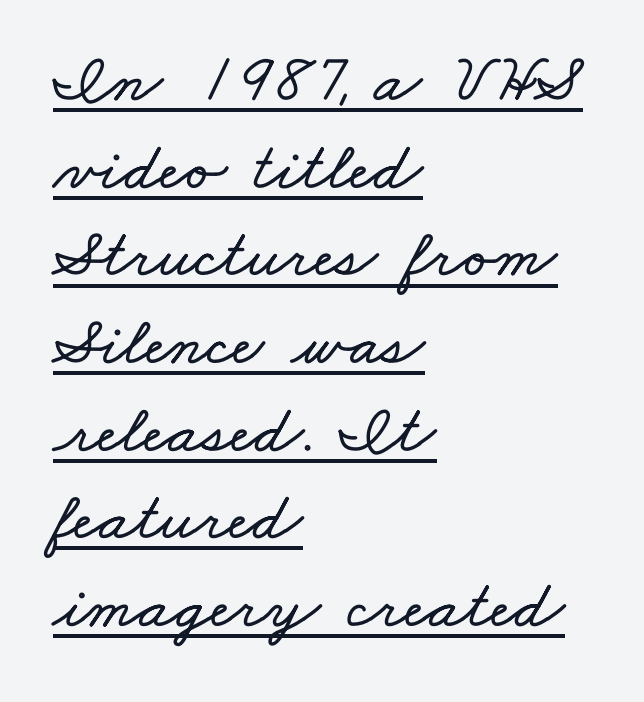
{"width": "wide", "stroke_contrast": "low", "x_height": "small", "monospaced": "no", "underline": "yes", "align": "left", "line_spacing": "normal", "line_spacing_ratio": 1.27, "letter_spacing": "normal", "letter_spacing_em": 0.0, "glyph_px": 69}
